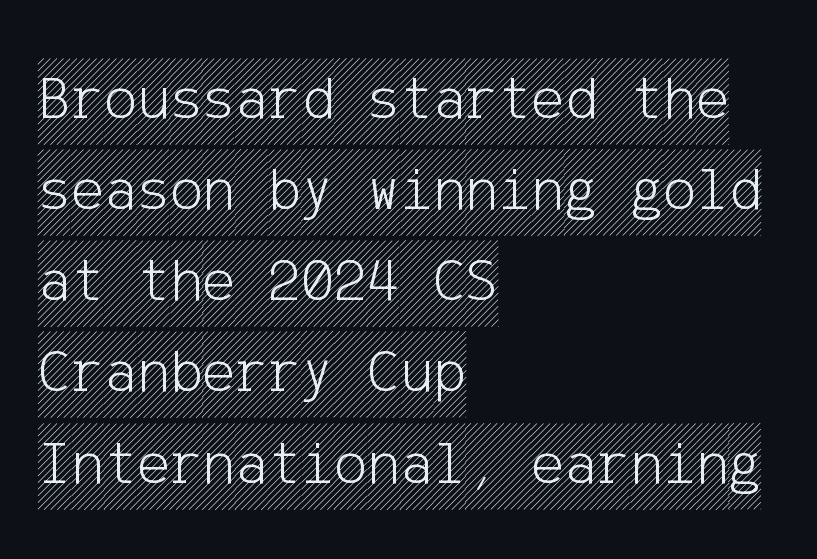
{"italic": "no", "width": "condensed", "x_height": "large", "underline": "no", "align": "left", "line_spacing": "normal", "line_spacing_ratio": 1.47, "letter_spacing": "normal", "letter_spacing_em": 0.0, "glyph_px": 62}
